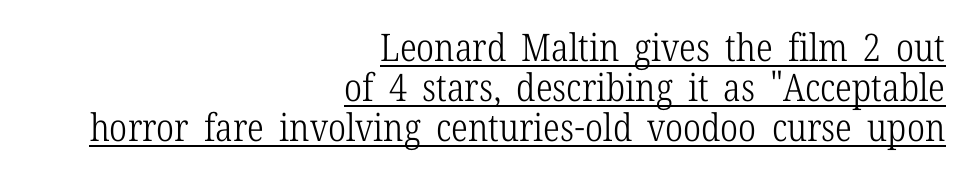
Q: Is the text bold? A: No.
Q: Is the text italic (slanted)? A: No, it is upright.
Q: Is the typeface a serif or a sans-serif typeface? A: Serif.
Q: Is the text underlined? A: Yes.
Q: How is the paragraph aligned? A: Right-aligned.
Q: Is the spacing between letters normal or unusually wide? A: Normal.
Q: Is the spacing between lines tight, normal or loose? A: Tight.
Q: Width (condensed, normal, or wide)? A: Condensed.
Q: Stroke contrast? A: Low.
Q: x-height? A: Medium.
Q: Monospaced? A: No.
